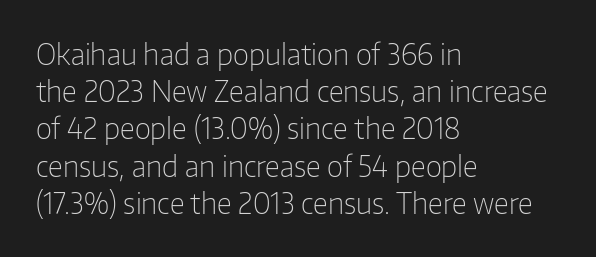
The typeface has the unassuming heft of standard copy or less. The paragraph shown leans on its left margin. The rendering shows plain stroke endings on the letterforms — a sans-serif design. This rendering leaves character spacing at its baseline value. Bare-footed words on every line. Tall strokes in this sample are plumb rather than angled.
